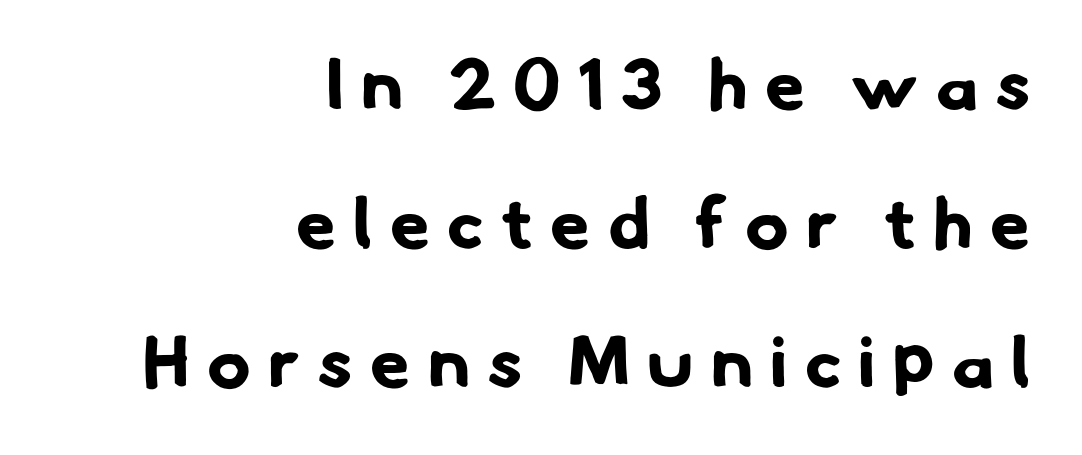
Observe the absence of serifs on each vertical stroke in this sample. These lines stand farther apart than default settings would place them. Students, note that the glyphs here are deliberately spaced far apart. The letters advance in unequal steps, a hallmark of proportional type. If you drew a ruler down the right edge, every line would touch it. Plain, unruled lines of type.
